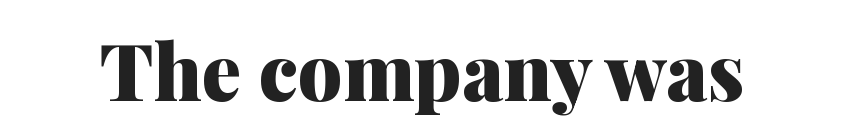
The image shows 78 px heavy serif type, upright; set normal letter spacing, not underlined; medium stroke contrast and a medium x-height.
